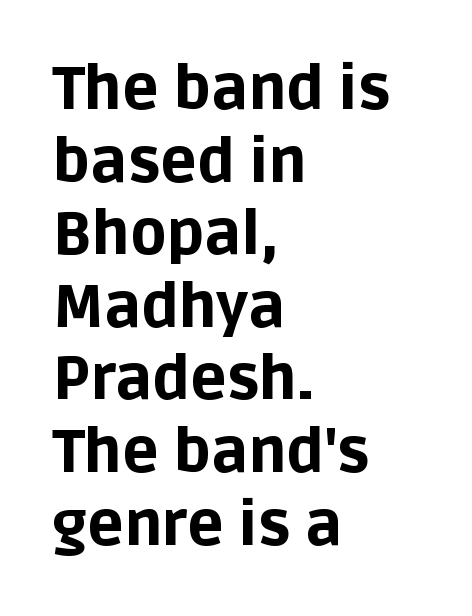
The image shows 60 px bold sans-serif type, upright; set left-aligned, line spacing 1.21x, normal letter spacing, not underlined; low stroke contrast and a large x-height.
